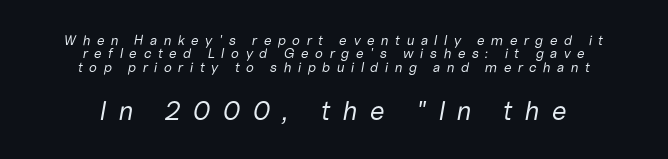
The image shows 27 px text type, italic (leaning right); set centered, tight line spacing (0.96x), unusually wide letter spacing (+0.44 em), not underlined; the second (bottom) block is 1.93x larger.
